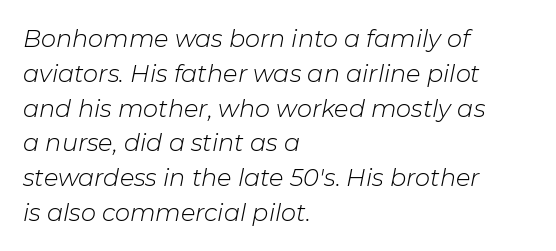
{"italic": "yes", "lean": "right", "slant_degrees": 11, "bold": "no", "underline": "no", "align": "left", "line_spacing": "normal", "line_spacing_ratio": 1.45, "letter_spacing": "normal", "letter_spacing_em": 0.0, "glyph_px": 24}
